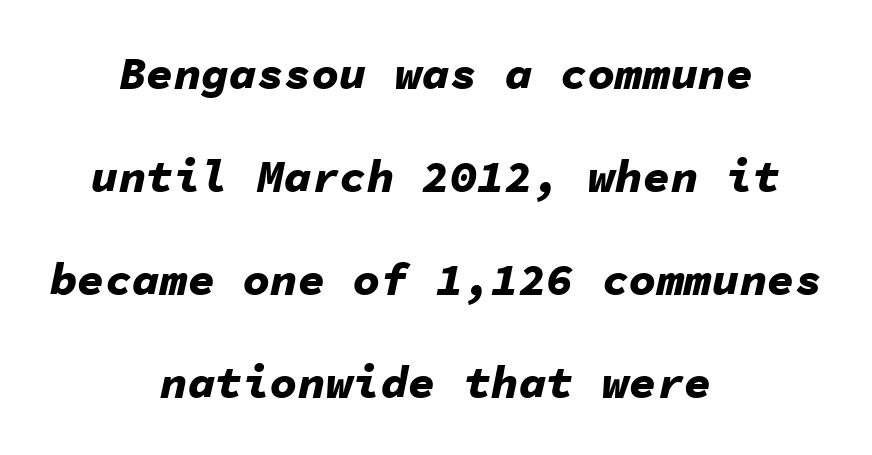
The image shows 46 px bold type, italic (leaning right), monospaced; set centered, loose line spacing (2.24x), normal letter spacing, not underlined; low stroke contrast and a medium x-height.
